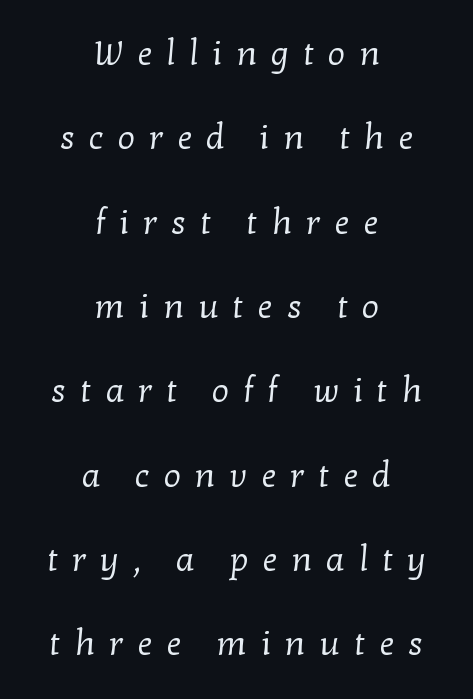
The image shows 34 px regular-weight serif type; set centered, loose line spacing (2.48x), unusually wide letter spacing (+0.41 em), not underlined; low stroke contrast and a medium x-height.
